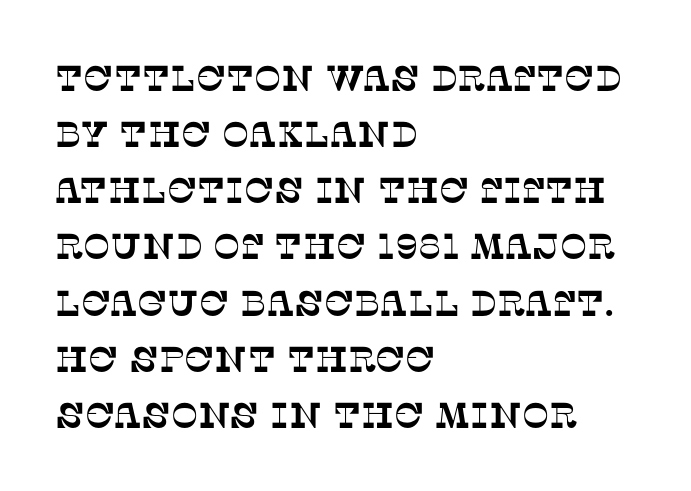
{"serif": "yes", "width": "normal", "stroke_contrast": "low", "x_height": "large", "monospaced": "no", "underline": "no", "align": "left", "line_spacing": "normal", "line_spacing_ratio": 1.56, "letter_spacing": "normal", "letter_spacing_em": 0.0, "glyph_px": 36}
